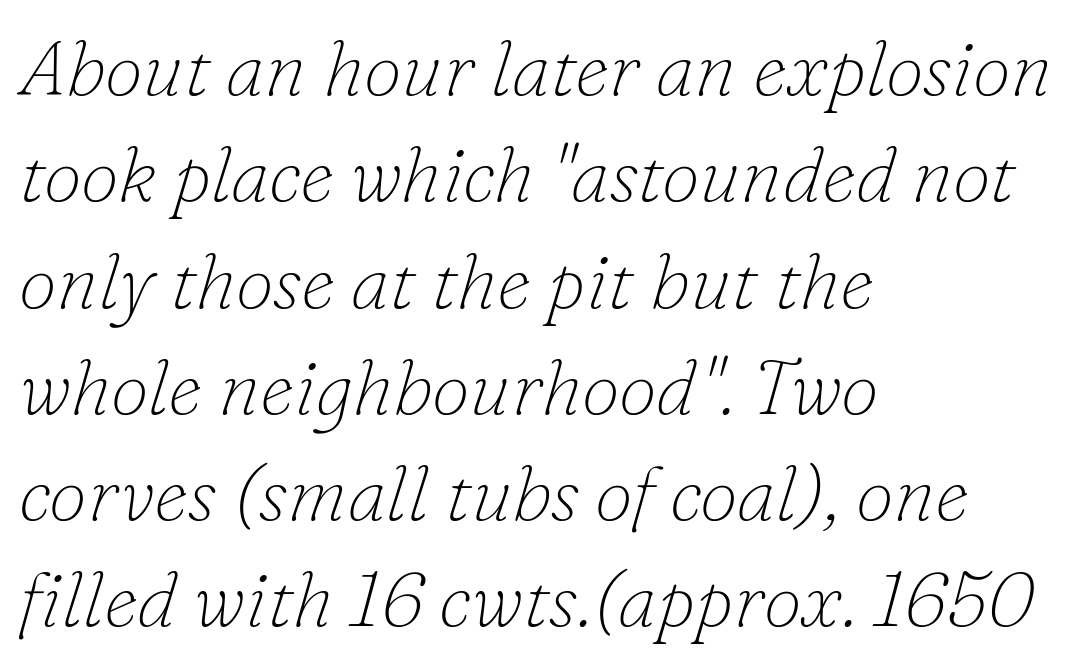
Q: Is the text bold? A: No.
Q: Is the text italic (slanted)? A: Yes, it leans right by about 16 degrees.
Q: Is the typeface a serif or a sans-serif typeface? A: Serif.
Q: Is the text underlined? A: No.
Q: How is the paragraph aligned? A: Left-aligned.
Q: Is the spacing between letters normal or unusually wide? A: Normal.
Q: Is the spacing between lines tight, normal or loose? A: Normal.
Q: Width (condensed, normal, or wide)? A: Normal.
Q: Stroke contrast? A: Low.
Q: x-height? A: Small.
Q: Monospaced? A: No.
